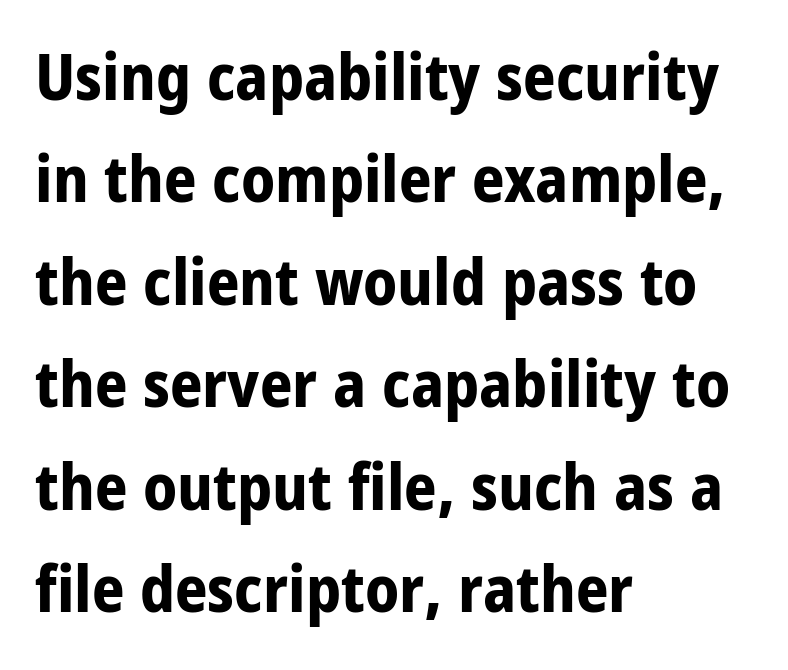
{"serif": "no", "italic": "no", "bold": "yes", "weight": "bold", "width": "condensed", "stroke_contrast": "low", "x_height": "large", "monospaced": "no", "underline": "no", "align": "left", "line_spacing": "normal", "line_spacing_ratio": 1.6, "letter_spacing": "normal", "letter_spacing_em": 0.0, "glyph_px": 64}
